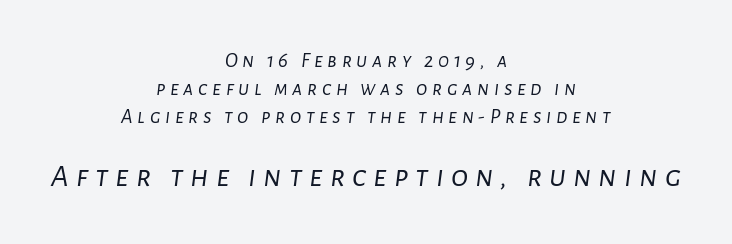
The image shows 32 px light type, italic (leaning right); set centered, normal line spacing (1.34x), unusually wide letter spacing (+0.22 em), not underlined; the second (bottom) block is 1.52x larger; low stroke contrast and a medium x-height.
